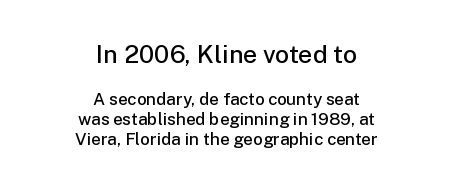
Q: Is the text bold? A: Semi-bold.
Q: Is the text italic (slanted)? A: No, it is upright.
Q: Is the text underlined? A: No.
Q: How is the paragraph aligned? A: Centered.
Q: Is the spacing between letters normal or unusually wide? A: Normal.
Q: Which block of text is set in a larger size, the first (top) or the second (bottom)? A: The first (top) one.
